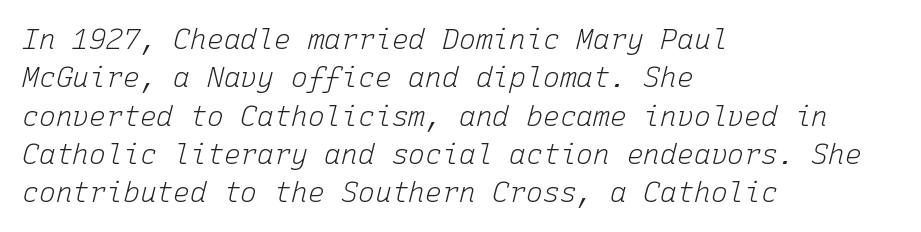
Q: Is the text bold? A: No.
Q: Is the text italic (slanted)? A: Yes, it leans right by about 15 degrees.
Q: Is the text underlined? A: No.
Q: How is the paragraph aligned? A: Left-aligned.
Q: Is the spacing between letters normal or unusually wide? A: Normal.
Q: Is the spacing between lines tight, normal or loose? A: Normal.
Q: Width (condensed, normal, or wide)? A: Normal.
Q: Stroke contrast? A: Low.
Q: x-height? A: Medium.
Q: Monospaced? A: Yes.
